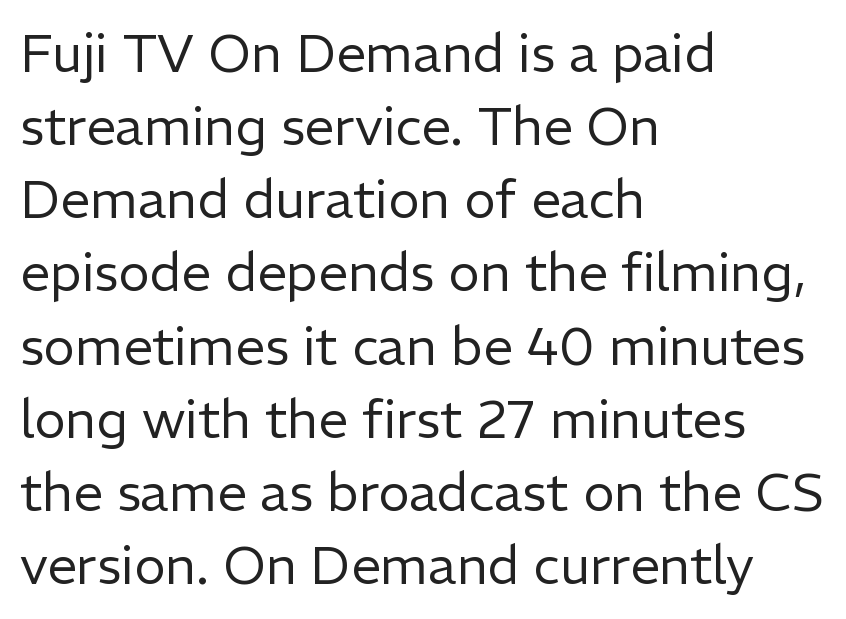
Q: Is the text bold? A: No.
Q: Is the text italic (slanted)? A: No, it is upright.
Q: Is the typeface a serif or a sans-serif typeface? A: Sans-serif.
Q: Is the text underlined? A: No.
Q: How is the paragraph aligned? A: Left-aligned.
Q: Is the spacing between letters normal or unusually wide? A: Normal.
Q: Is the spacing between lines tight, normal or loose? A: Normal.
Q: Width (condensed, normal, or wide)? A: Normal.
Q: Stroke contrast? A: Low.
Q: x-height? A: Medium.
Q: Monospaced? A: No.
